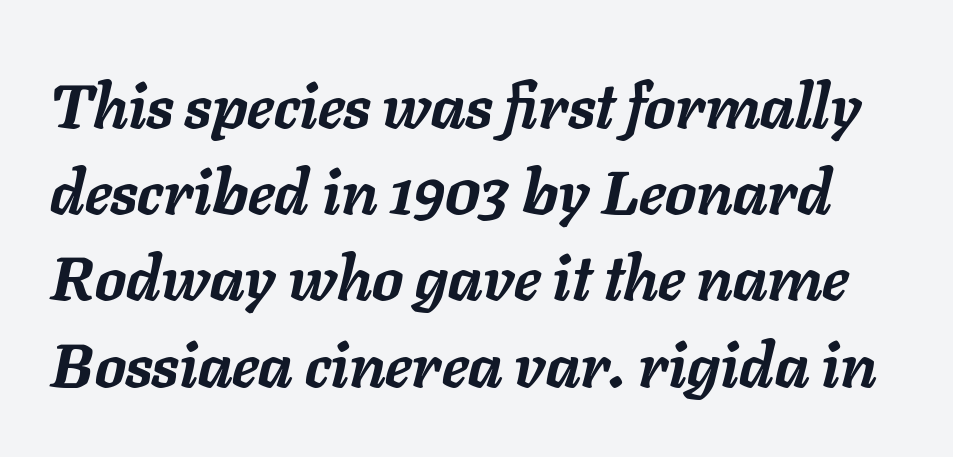
The image shows 62 px semibold type, italic (leaning right); set normal line spacing (1.39x), normal letter spacing, not underlined; low stroke contrast and a medium x-height.
